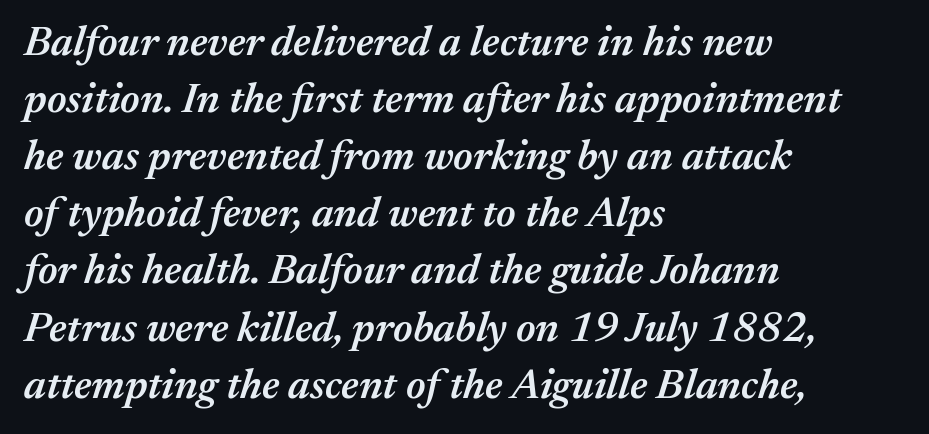
Firm but not heavy-handed strokes: this text is semibold. Leading matches the norm, producing a regular column. Descenders hang freely into open space. The rendering uses natural spacing where letterforms have individual widths. Visually the block forms a straight wall on the left and a jagged coastline on the right.
